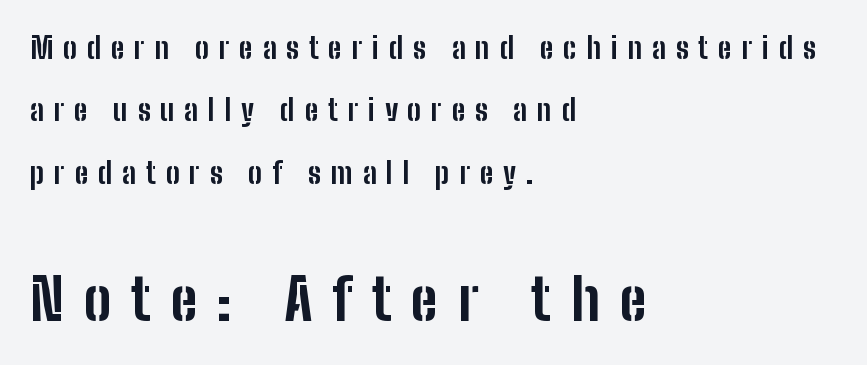
{"serif": "no", "italic": "no", "bold": "yes", "weight": "bold", "width": "condensed", "stroke_contrast": "low", "x_height": "medium", "monospaced": "no", "underline": "no", "align": "left", "line_spacing": "loose", "line_spacing_ratio": 2.15, "letter_spacing": "wide", "letter_spacing_em": 0.34, "larger_block": "second", "size_ratio": 2.0, "glyph_px": 58}
